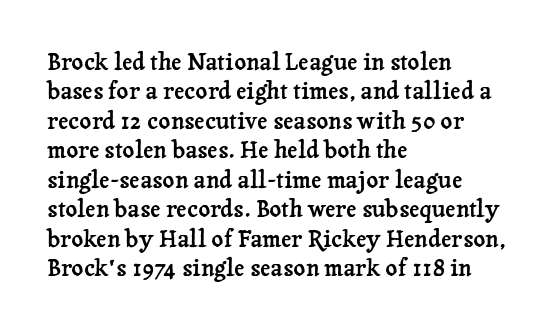
One-word summary of the alignment: left. Posture: vertical. The tracking reads as untouched default to a designer's eye. Each row of text sits above clean, open space. Does the leading feel generous? No, just average.
